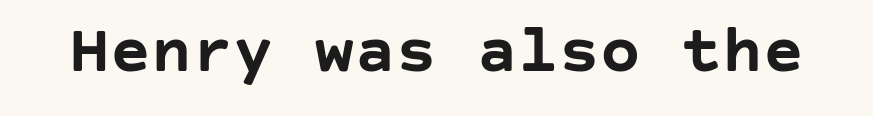
The image shows 68 px semibold sans-serif type, upright; set normal letter spacing, not underlined; low stroke contrast and a large x-height.
